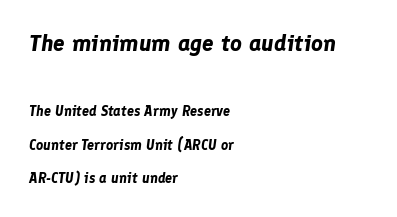
The image shows 23 px bold type, italic (leaning right); set left-aligned, loose line spacing (2.39x), normal letter spacing, not underlined; the first (top) block is 1.64x larger.
